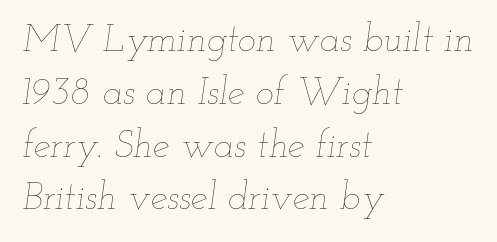
{"italic": "yes", "lean": "right", "slant_degrees": 12, "bold": "no", "weight": "thin", "width": "wide", "stroke_contrast": "low", "x_height": "small", "monospaced": "no", "underline": "no", "align": "left", "line_spacing": "normal", "line_spacing_ratio": 1.39, "letter_spacing": "normal", "letter_spacing_em": 0.0, "glyph_px": 38}
